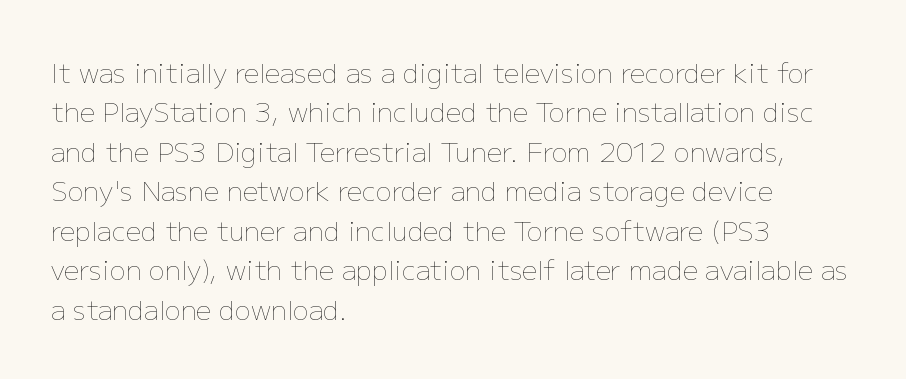
{"italic": "no", "bold": "no", "underline": "no", "align": "left", "line_spacing": "normal", "line_spacing_ratio": 1.46, "letter_spacing": "normal", "letter_spacing_em": 0.0, "glyph_px": 27}
